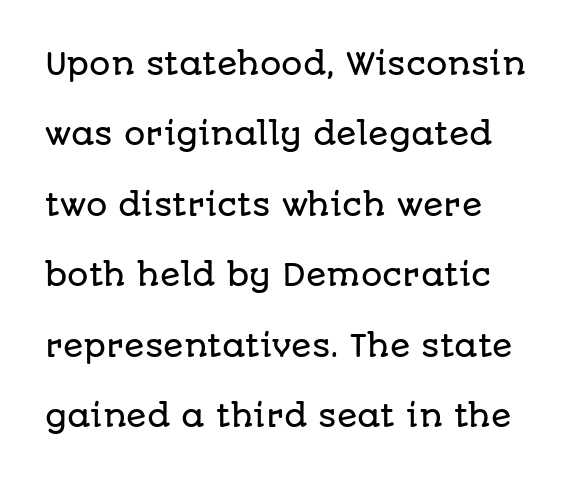
The image shows 30 px sans-serif type, upright; set left-aligned, loose line spacing (2.35x), normal letter spacing, not underlined; low stroke contrast and a large x-height.
